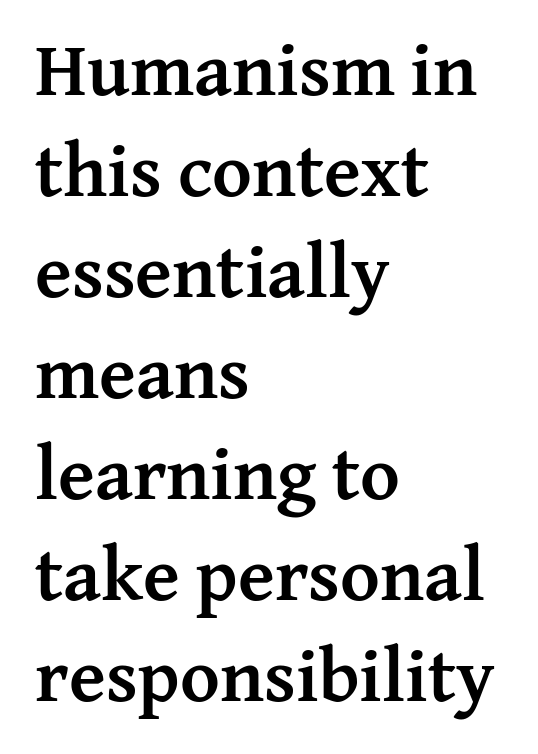
The designer left line spacing at the default. The glyphs in this specimen are seriffed. This is the regular roman posture of the typeface. Honestly, there is no underline to notice here at all.
